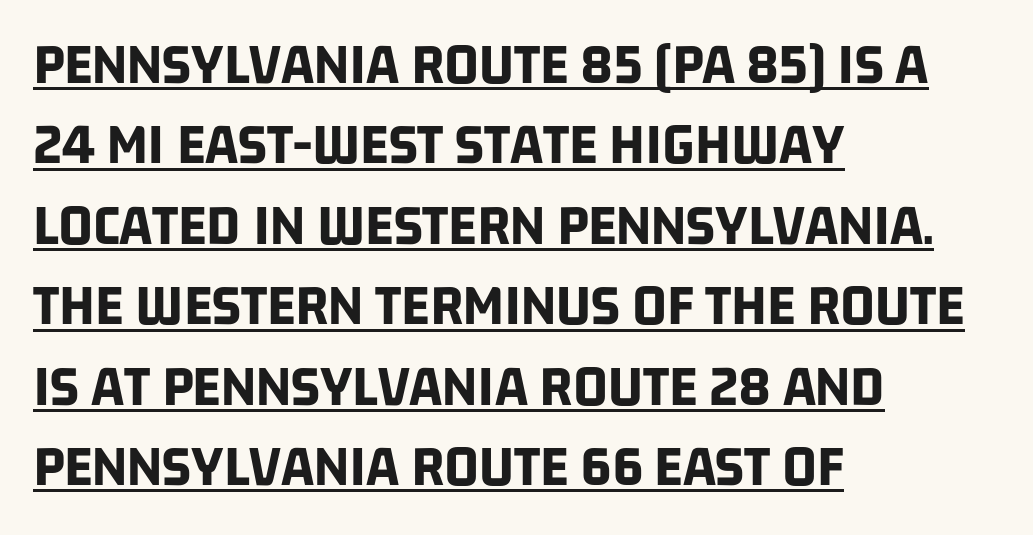
Q: Is the text bold? A: Yes.
Q: Is the typeface a serif or a sans-serif typeface? A: Sans-serif.
Q: Is the text underlined? A: Yes.
Q: How is the paragraph aligned? A: Left-aligned.
Q: Is the spacing between letters normal or unusually wide? A: Normal.
Q: Is the spacing between lines tight, normal or loose? A: Normal.
Q: Width (condensed, normal, or wide)? A: Condensed.
Q: Stroke contrast? A: Low.
Q: x-height? A: Large.
Q: Monospaced? A: No.
